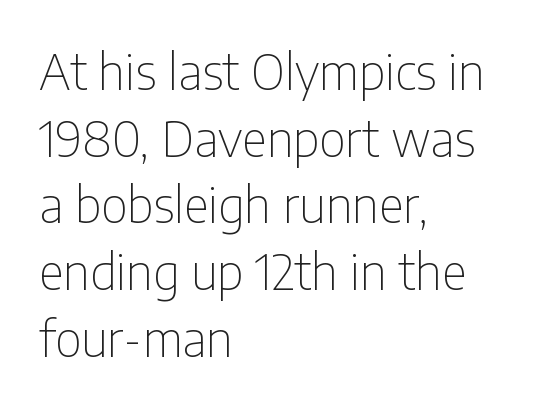
{"serif": "no", "italic": "no", "bold": "no", "weight": "thin", "width": "condensed", "stroke_contrast": "low", "x_height": "medium", "monospaced": "no", "underline": "no", "align": "left", "line_spacing": "normal", "line_spacing_ratio": 1.36, "letter_spacing": "normal", "letter_spacing_em": 0.0, "glyph_px": 49}
